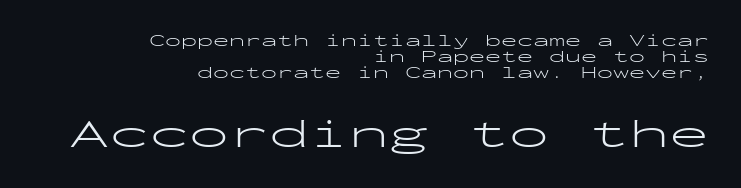
Q: Is the text bold? A: No.
Q: Is the text italic (slanted)? A: No, it is upright.
Q: Is the typeface a serif or a sans-serif typeface? A: Sans-serif.
Q: Is the text underlined? A: No.
Q: How is the paragraph aligned? A: Right-aligned.
Q: Is the spacing between letters normal or unusually wide? A: Normal.
Q: Is the spacing between lines tight, normal or loose? A: Tight.
Q: Which block of text is set in a larger size, the first (top) or the second (bottom)? A: The second (bottom) one.
Q: Width (condensed, normal, or wide)? A: Wide.
Q: Stroke contrast? A: Low.
Q: x-height? A: Medium.
Q: Monospaced? A: Yes.
